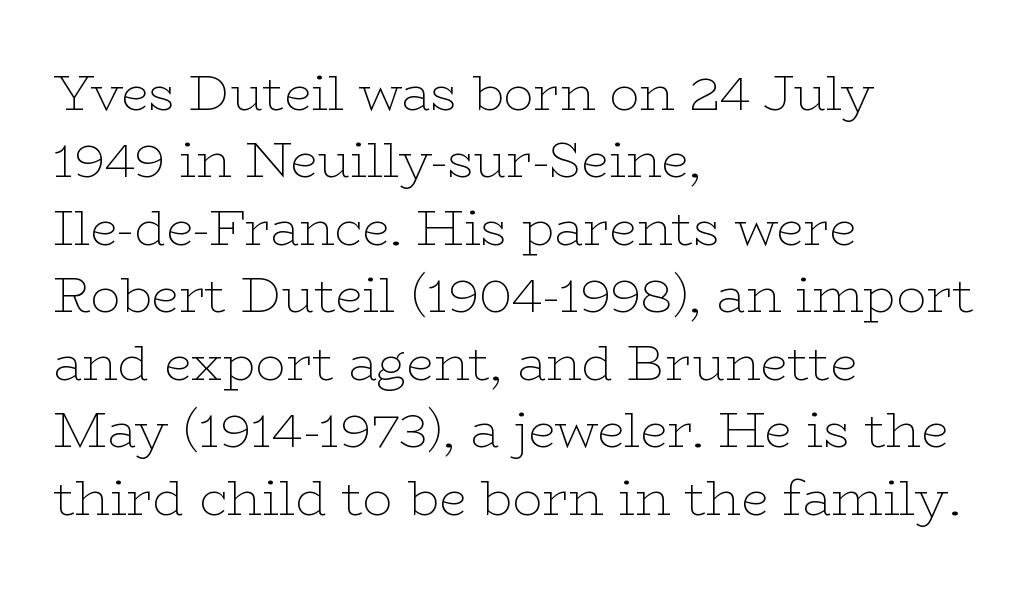
{"serif": "yes", "italic": "no", "bold": "no", "weight": "thin", "width": "wide", "stroke_contrast": "low", "x_height": "medium", "monospaced": "no", "underline": "no", "align": "left", "line_spacing": "normal", "line_spacing_ratio": 1.35, "letter_spacing": "normal", "letter_spacing_em": 0.0, "glyph_px": 50}
